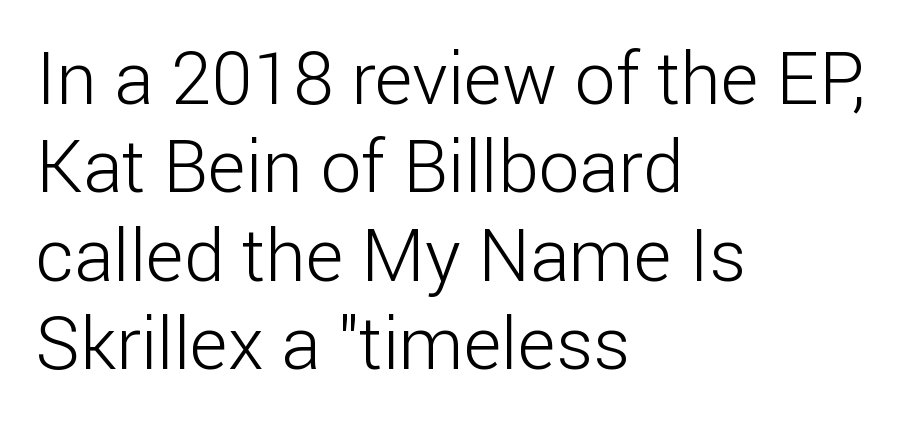
{"serif": "no", "italic": "no", "bold": "no", "weight": "light", "width": "normal", "stroke_contrast": "low", "x_height": "medium", "monospaced": "no", "underline": "no", "align": "left", "line_spacing_ratio": 1.21, "letter_spacing": "normal", "letter_spacing_em": 0.0, "glyph_px": 73}
